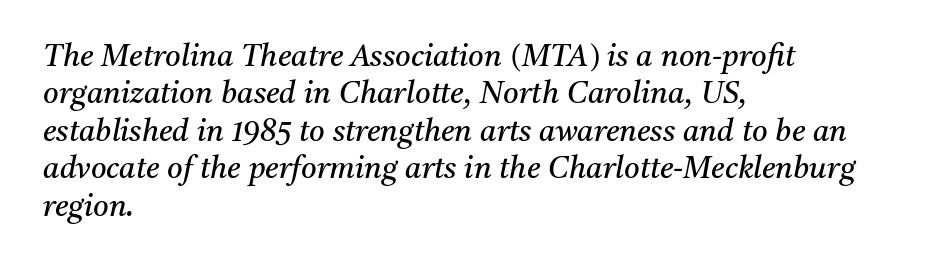
{"serif": "yes", "italic": "yes", "lean": "right", "slant_degrees": 11, "bold": "no", "weight": "regular", "width": "normal", "stroke_contrast": "medium", "x_height": "medium", "monospaced": "no", "underline": "no", "align": "left", "line_spacing": "normal", "line_spacing_ratio": 1.25, "letter_spacing": "normal", "letter_spacing_em": 0.0, "glyph_px": 30}
